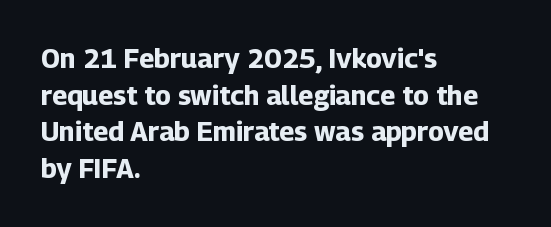
{"italic": "no", "bold": "yes", "underline": "no", "align": "left", "line_spacing": "normal", "line_spacing_ratio": 1.36, "letter_spacing": "normal", "letter_spacing_em": 0.0, "glyph_px": 27}
